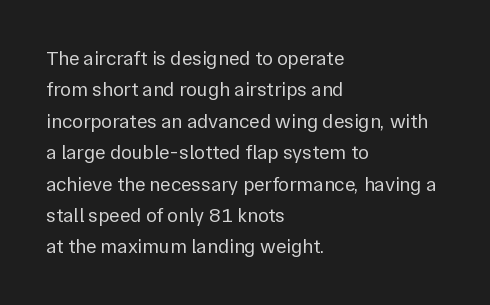
Line spacing here is normal. A typesetter would mark this as roman, not italic. The specimen omits any rule beneath the text block's lines. The rag falls on the right side of this text block. The characters are drawn with everyday or finer stroke widths.
